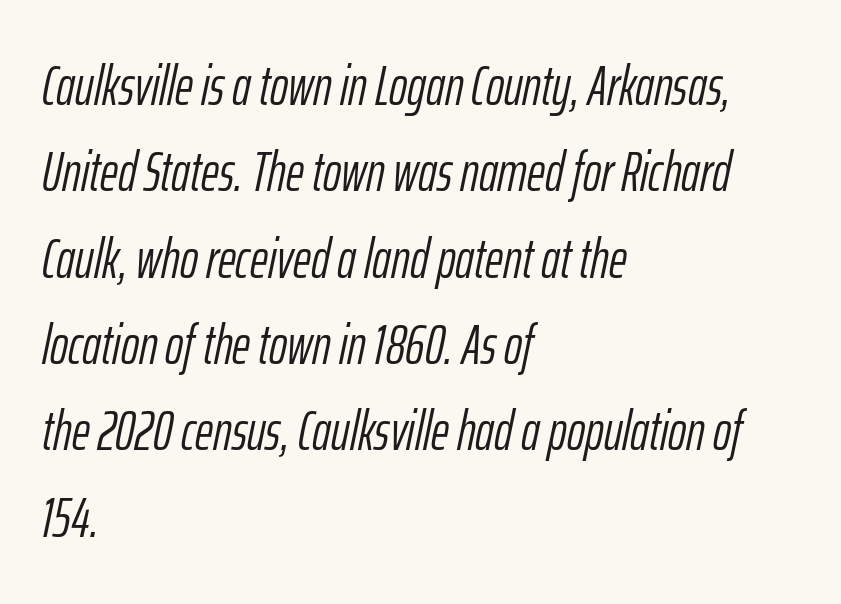
{"italic": "yes", "lean": "right", "slant_degrees": 12, "bold": "no", "weight": "light", "width": "condensed", "stroke_contrast": "low", "x_height": "medium", "monospaced": "no", "underline": "no", "align": "left", "line_spacing": "normal", "line_spacing_ratio": 1.57, "letter_spacing": "normal", "letter_spacing_em": 0.0, "glyph_px": 55}
